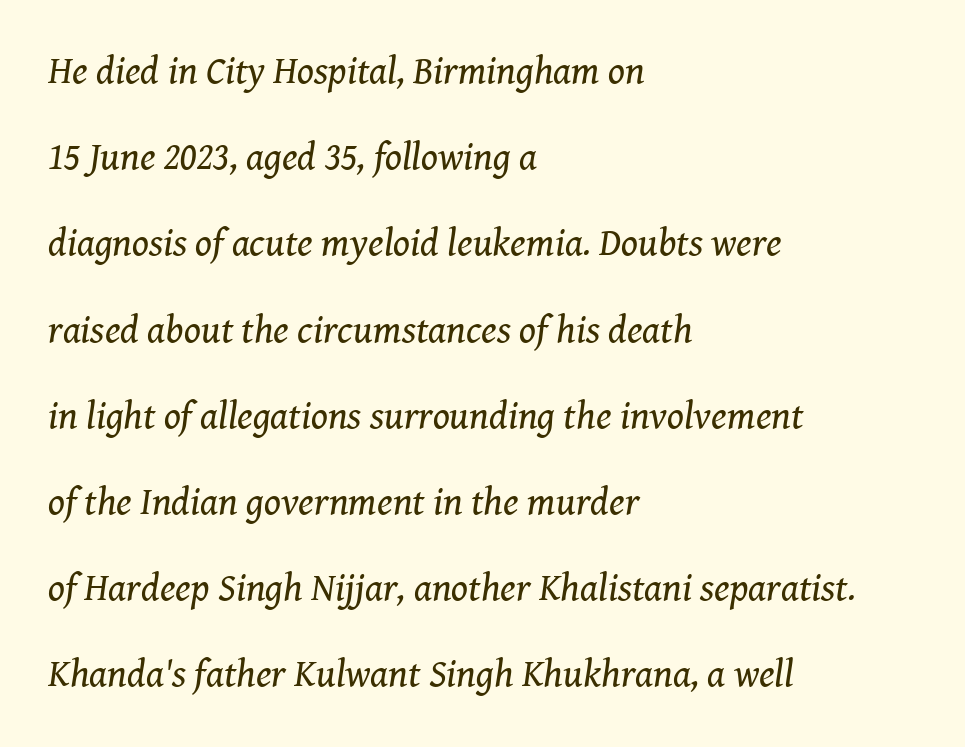
{"serif": "yes", "italic": "yes", "lean": "right", "slant_degrees": 8, "bold": "no", "weight": "regular", "width": "normal", "stroke_contrast": "medium", "x_height": "medium", "monospaced": "no", "underline": "no", "align": "left", "line_spacing": "loose", "line_spacing_ratio": 2.21, "letter_spacing": "normal", "letter_spacing_em": 0.0, "glyph_px": 39}
